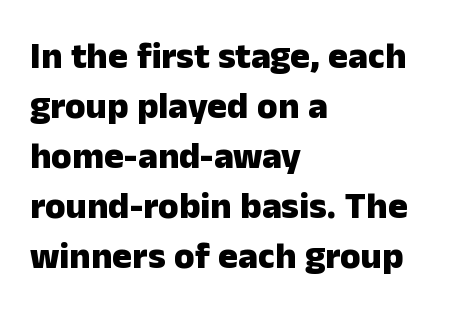
The image shows 37 px heavy sans-serif type, upright; set left-aligned, normal line spacing (1.35x), normal letter spacing, not underlined; low stroke contrast and a medium x-height.
